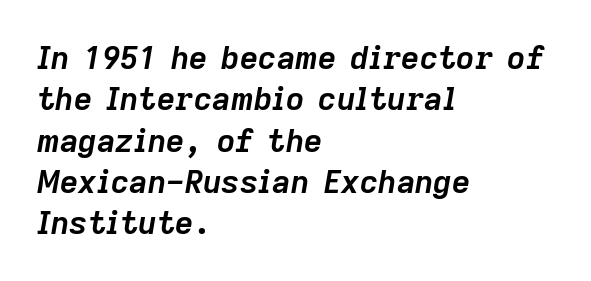
The image shows 32 px semibold type, italic (leaning right); set left-aligned, normal line spacing (1.29x), normal letter spacing, not underlined; low stroke contrast and a medium x-height.
